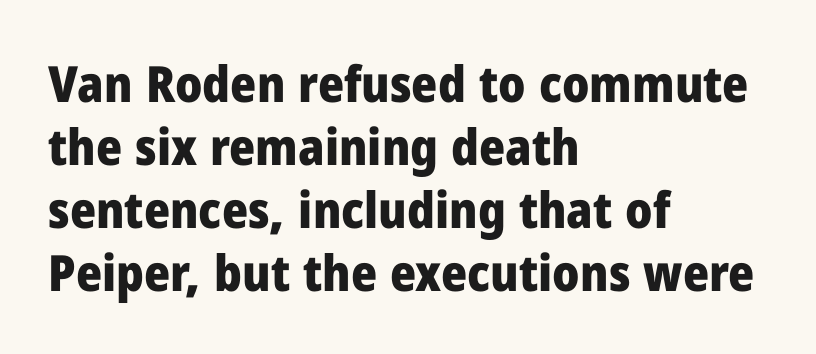
The image shows 50 px heavy sans-serif type, upright; set left-aligned, normal line spacing (1.26x), normal letter spacing, not underlined; low stroke contrast and a medium x-height.
